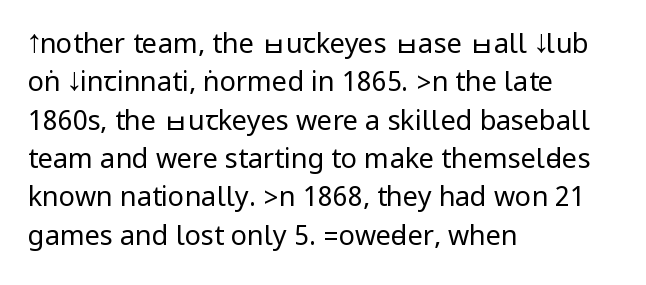
The image shows 27 px text type, upright; set left-aligned, normal line spacing (1.42x), normal letter spacing, not underlined.
